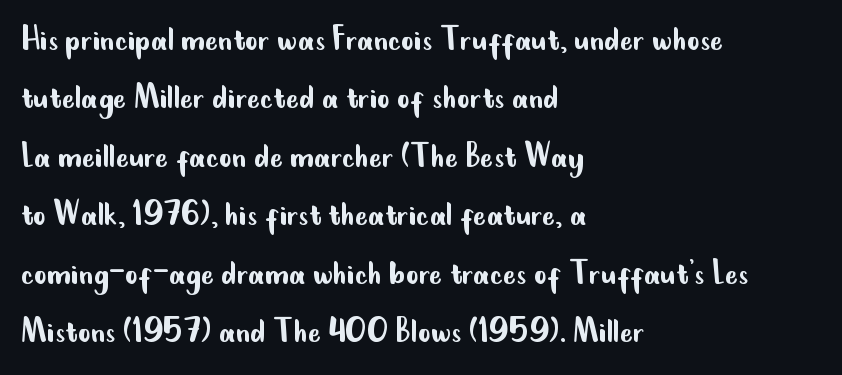
{"serif": "no", "italic": "no", "bold": "no", "weight": "regular", "width": "condensed", "stroke_contrast": "low", "x_height": "small", "monospaced": "no", "underline": "no", "align": "left", "line_spacing": "normal", "line_spacing_ratio": 1.5, "letter_spacing": "normal", "letter_spacing_em": 0.0, "glyph_px": 39}
